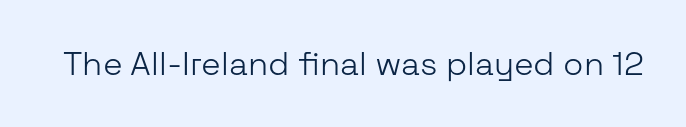
The glyphs in this specimen are sans serif. The cut favours lightness, reaching ordinary text weight at its darkest. Is this a fixed-width face? No — the glyphs have proportional, varying widths. Every stem runs plumb, perpendicular to the baseline. Rule under the text: the space is simply empty.
